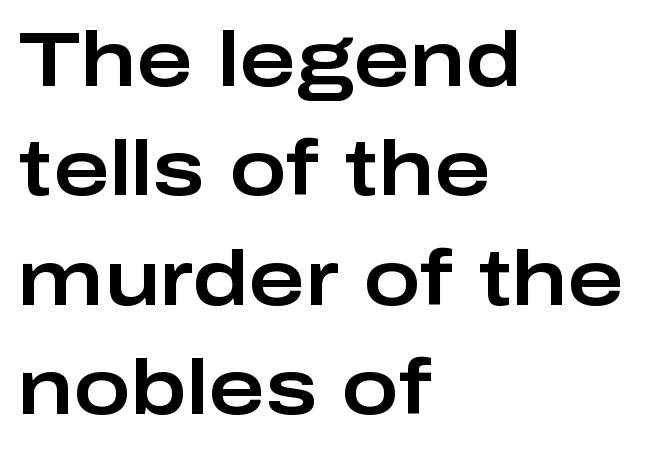
A typesetter would call this zero additional tracking. Check where the strokes stop: nothing finishes them off — pure sans. The passage shown is typed in a proportional face where columns would drift. This is roman type, the default non-slanted kind. Reading down the block, your eye returns to a fixed left position each line. Has an underline been added? It has not.
